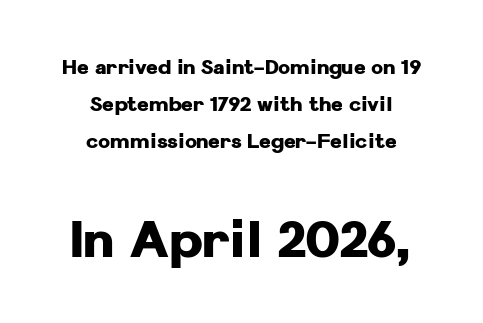
{"serif": "no", "italic": "no", "bold": "yes", "weight": "heavy", "width": "normal", "stroke_contrast": "low", "x_height": "medium", "monospaced": "no", "underline": "no", "align": "center", "line_spacing_ratio": 1.84, "letter_spacing": "normal", "letter_spacing_em": 0.0, "larger_block": "second", "size_ratio": 2.5, "glyph_px": 50}
